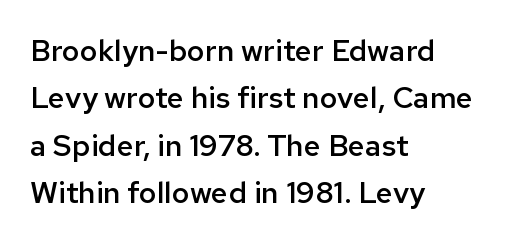
Q: Is the text bold? A: Semi-bold.
Q: Is the text italic (slanted)? A: No, it is upright.
Q: Is the typeface a serif or a sans-serif typeface? A: Sans-serif.
Q: Is the text underlined? A: No.
Q: How is the paragraph aligned? A: Left-aligned.
Q: Is the spacing between letters normal or unusually wide? A: Normal.
Q: Is the spacing between lines tight, normal or loose? A: Normal.
Q: Width (condensed, normal, or wide)? A: Normal.
Q: Stroke contrast? A: Low.
Q: x-height? A: Medium.
Q: Monospaced? A: No.
